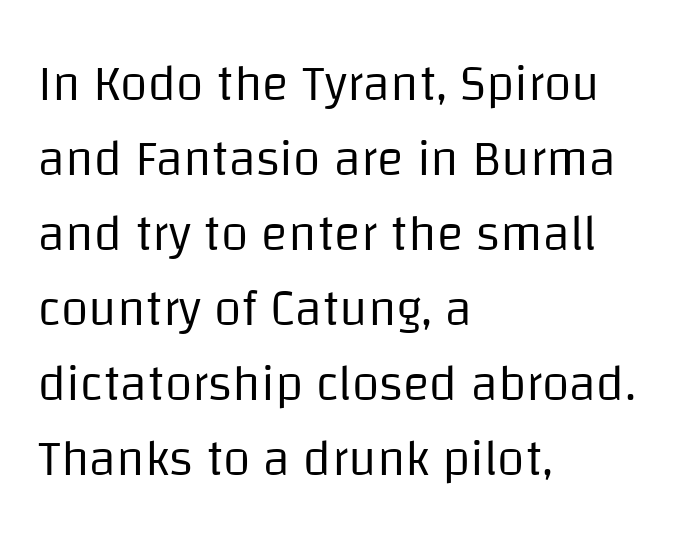
Q: Is the text bold? A: No.
Q: Is the text italic (slanted)? A: No, it is upright.
Q: Is the typeface a serif or a sans-serif typeface? A: Sans-serif.
Q: Is the text underlined? A: No.
Q: How is the paragraph aligned? A: Left-aligned.
Q: Is the spacing between letters normal or unusually wide? A: Normal.
Q: Is the spacing between lines tight, normal or loose? A: Normal.
Q: Width (condensed, normal, or wide)? A: Normal.
Q: Stroke contrast? A: Low.
Q: x-height? A: Large.
Q: Monospaced? A: No.
